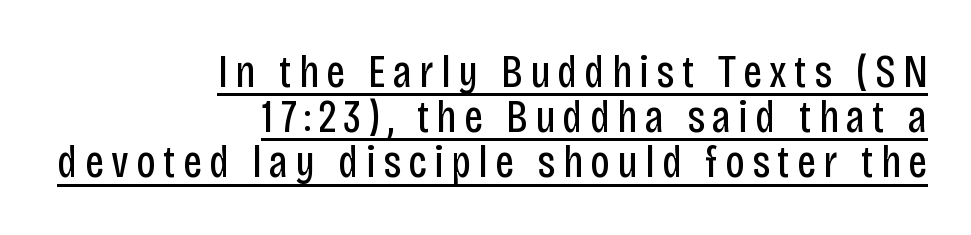
{"serif": "no", "italic": "no", "bold": "no", "weight": "regular", "width": "condensed", "stroke_contrast": "low", "x_height": "large", "monospaced": "no", "underline": "yes", "align": "right", "line_spacing": "tight", "line_spacing_ratio": 0.98, "glyph_px": 46}
